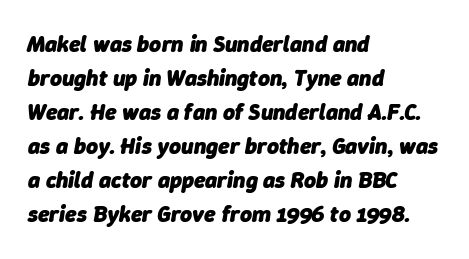
The image shows 23 px bold type, italic (leaning right); set left-aligned, normal line spacing (1.48x), normal letter spacing, not underlined.
